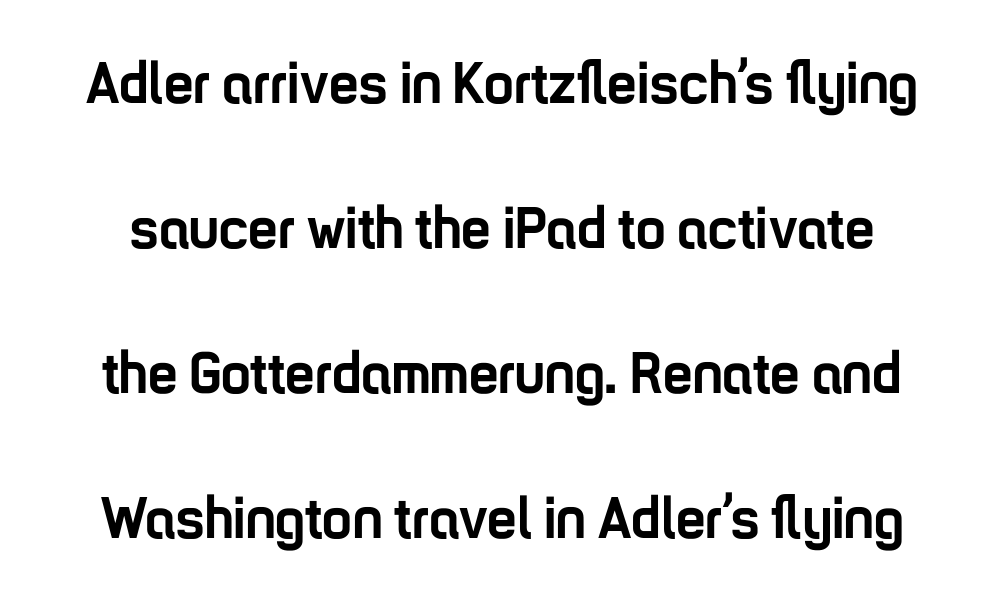
You could fit nearly another row in the gap between these rows. Underlining? Definitely not there. Are there feet on the stems? There aren't — it's a sans. Heft: maximum for text — a bold. Note the varied advance widths — an 'i' is clearly narrower than an 'm'. The letters stand straight up with perfectly vertical stems.
